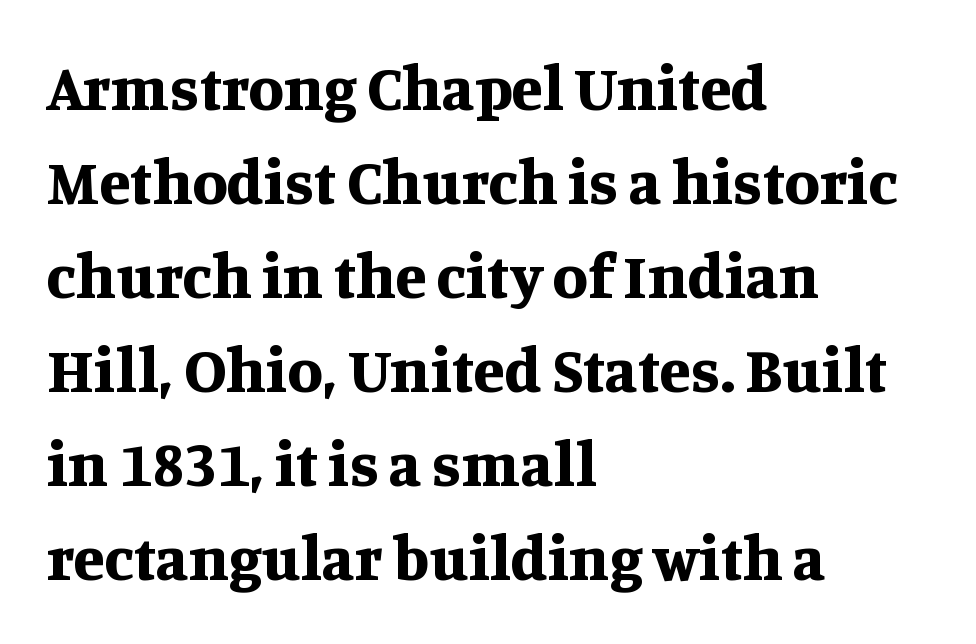
Q: Is the text bold? A: Yes.
Q: Is the text italic (slanted)? A: No, it is upright.
Q: Is the typeface a serif or a sans-serif typeface? A: Serif.
Q: Is the text underlined? A: No.
Q: How is the paragraph aligned? A: Left-aligned.
Q: Is the spacing between letters normal or unusually wide? A: Normal.
Q: Is the spacing between lines tight, normal or loose? A: Normal.
Q: Width (condensed, normal, or wide)? A: Normal.
Q: Stroke contrast? A: Medium.
Q: x-height? A: Large.
Q: Monospaced? A: No.
